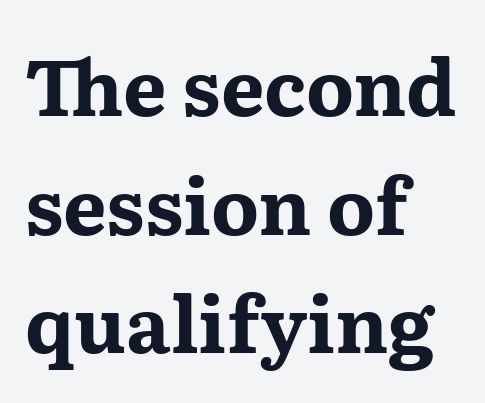
The characters look thick and weighty, a clear bold. A serif font was chosen for this passage. Vertical spacing — default. No italicization has been applied; the sample stays upright. What stands out about the letter spacing? Nothing — it is the standard amount. Compared with a centered layout, this one pins lines to the left instead.
